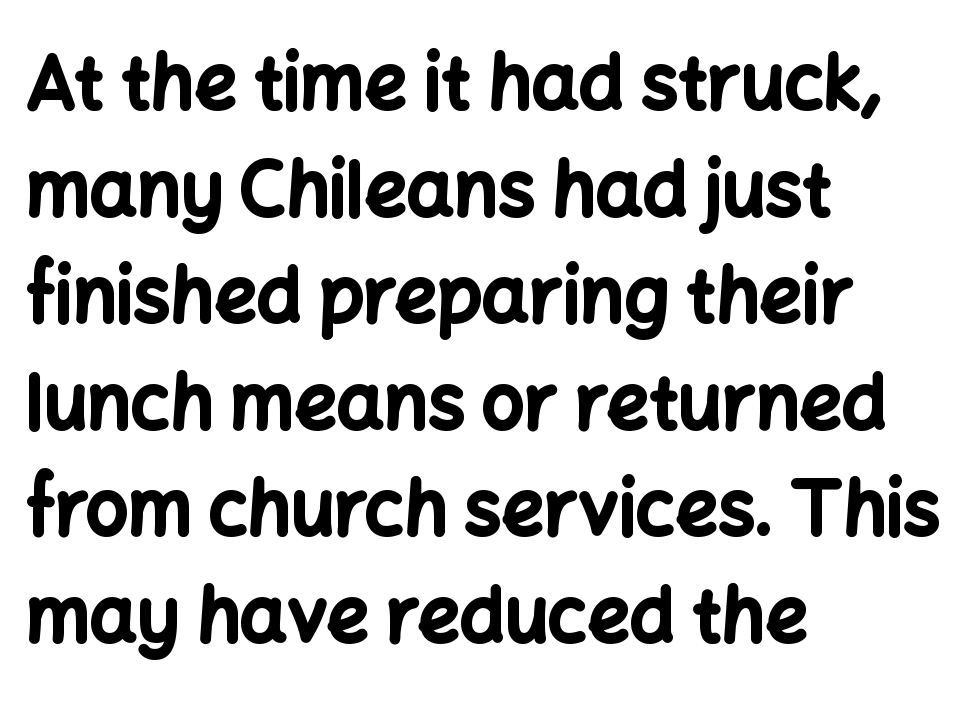
{"serif": "no", "italic": "no", "bold": "yes", "weight": "bold", "width": "normal", "stroke_contrast": "low", "x_height": "medium", "monospaced": "no", "underline": "no", "align": "left", "line_spacing": "normal", "line_spacing_ratio": 1.44, "letter_spacing": "normal", "letter_spacing_em": 0.0, "glyph_px": 74}
